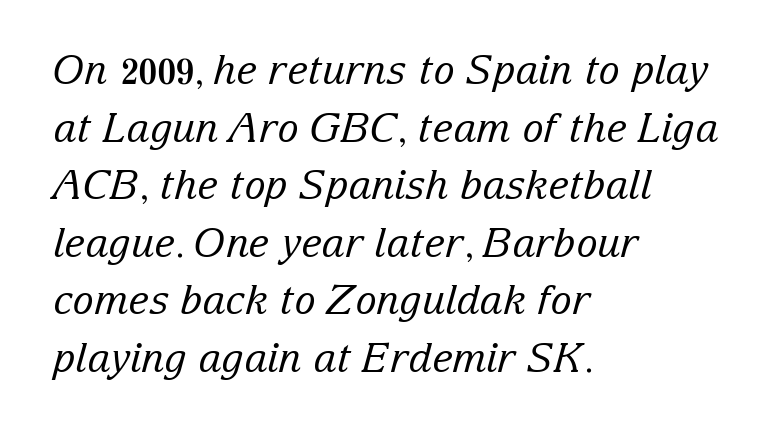
Q: Is the text bold? A: No.
Q: Is the text italic (slanted)? A: Yes, it leans right by about 15 degrees.
Q: Is the typeface a serif or a sans-serif typeface? A: Serif.
Q: Is the text underlined? A: No.
Q: How is the paragraph aligned? A: Left-aligned.
Q: Is the spacing between letters normal or unusually wide? A: Normal.
Q: Is the spacing between lines tight, normal or loose? A: Normal.
Q: Width (condensed, normal, or wide)? A: Normal.
Q: Stroke contrast? A: Low.
Q: x-height? A: Medium.
Q: Monospaced? A: No.
